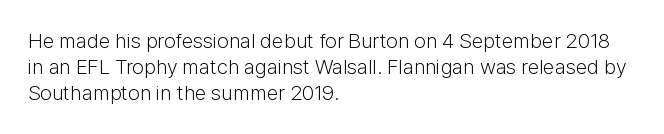
{"italic": "no", "bold": "no", "underline": "no", "align": "left", "line_spacing_ratio": 1.23, "letter_spacing": "normal", "letter_spacing_em": 0.0, "glyph_px": 21}
